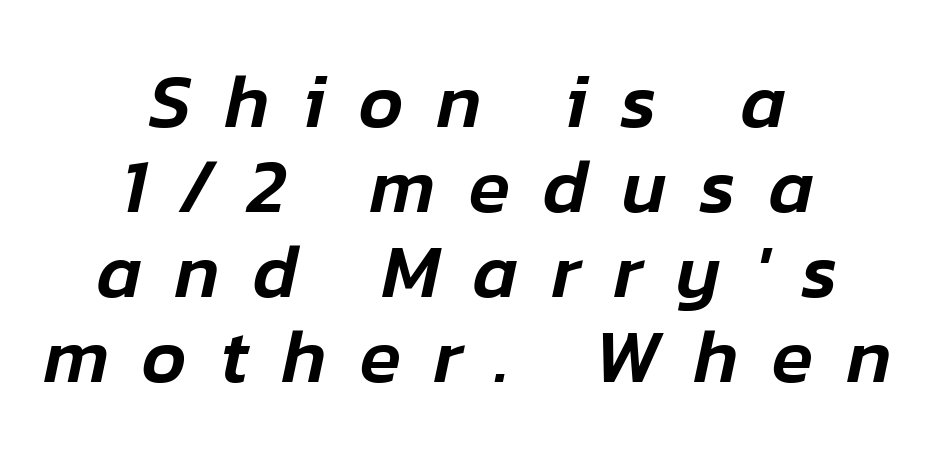
Closely set lines give the paragraph a compact silhouette. Yep, that's italic — everything's leaning. Only glyphs here, with clear space below each row. Casual observation: everything's sitting right in the middle.
